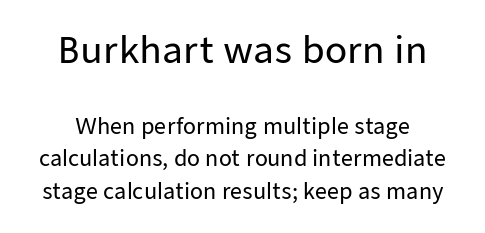
Q: Is the text italic (slanted)? A: No, it is upright.
Q: Is the typeface a serif or a sans-serif typeface? A: Sans-serif.
Q: Is the text underlined? A: No.
Q: Is the spacing between letters normal or unusually wide? A: Normal.
Q: Is the spacing between lines tight, normal or loose? A: Normal.
Q: Which block of text is set in a larger size, the first (top) or the second (bottom)? A: The first (top) one.
Q: Width (condensed, normal, or wide)? A: Normal.
Q: Stroke contrast? A: Low.
Q: x-height? A: Medium.
Q: Monospaced? A: No.
